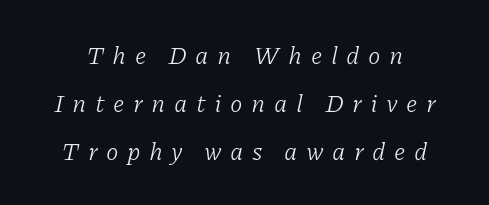
The image shows 25 px text type, italic (leaning right); set loose line spacing (1.93x), unusually wide letter spacing (+0.34 em), not underlined.
